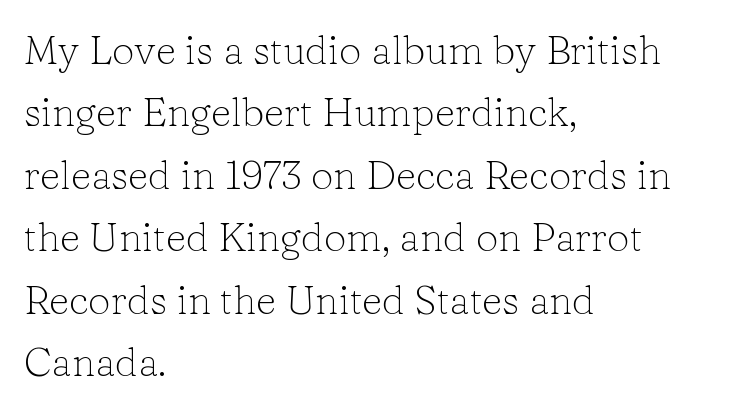
{"serif": "yes", "italic": "no", "bold": "no", "weight": "light", "width": "normal", "stroke_contrast": "low", "x_height": "medium", "monospaced": "no", "underline": "no", "align": "left", "line_spacing": "normal", "line_spacing_ratio": 1.56, "letter_spacing": "normal", "letter_spacing_em": 0.0, "glyph_px": 40}
